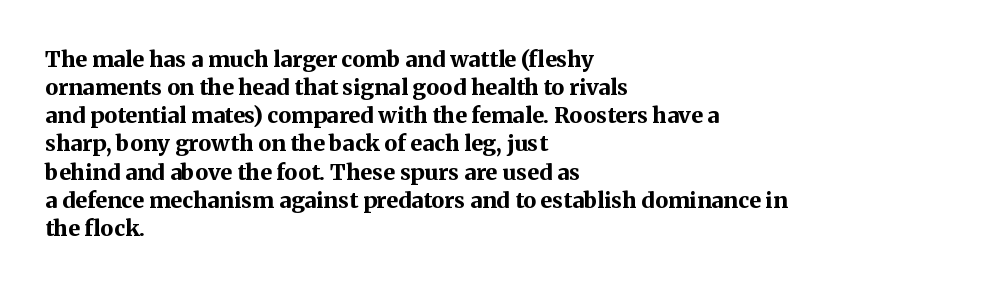
The image shows 22 px bold type, upright; set left-aligned, normal line spacing (1.28x), normal letter spacing, not underlined.
